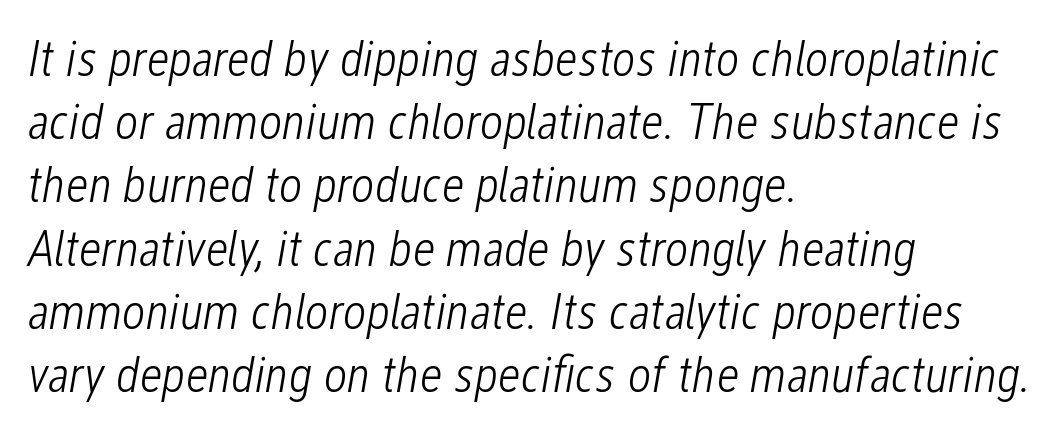
Q: Is the text bold? A: No.
Q: Is the text italic (slanted)? A: Yes, it leans right by about 12 degrees.
Q: Is the text underlined? A: No.
Q: How is the paragraph aligned? A: Left-aligned.
Q: Is the spacing between letters normal or unusually wide? A: Normal.
Q: Width (condensed, normal, or wide)? A: Condensed.
Q: Stroke contrast? A: Low.
Q: x-height? A: Medium.
Q: Monospaced? A: No.
